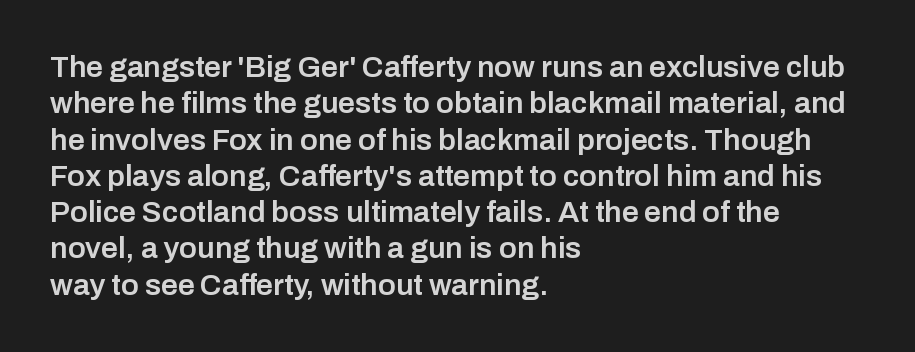
The image shows 30 px semibold sans-serif type, upright; set left-aligned, line spacing 1.21x, normal letter spacing, not underlined; low stroke contrast and a medium x-height.
